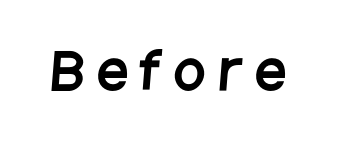
Q: Is the typeface a serif or a sans-serif typeface? A: Sans-serif.
Q: Is the text underlined? A: No.
Q: Is the spacing between letters normal or unusually wide? A: Unusually wide.
Q: Width (condensed, normal, or wide)? A: Condensed.
Q: Stroke contrast? A: Low.
Q: x-height? A: Large.
Q: Monospaced? A: No.
